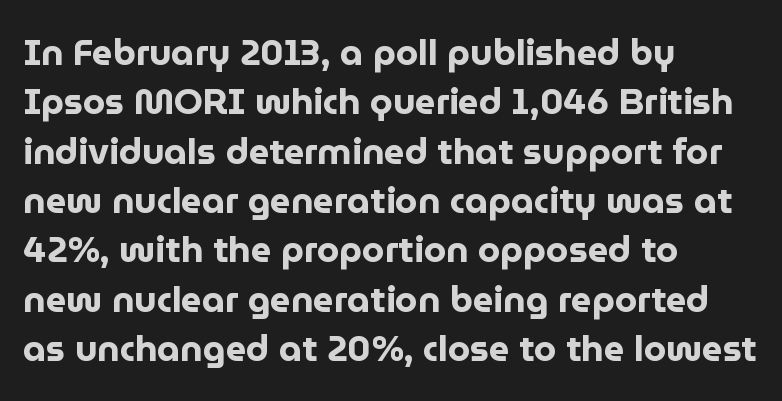
{"serif": "no", "italic": "no", "bold": "yes", "weight": "bold", "width": "normal", "stroke_contrast": "low", "x_height": "medium", "monospaced": "no", "underline": "no", "align": "left", "line_spacing": "normal", "line_spacing_ratio": 1.37, "letter_spacing": "normal", "letter_spacing_em": 0.0, "glyph_px": 36}
